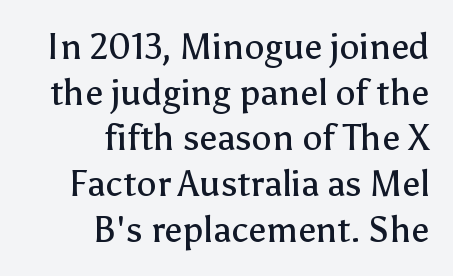
Ink coverage per letter is moderate at most. These lines are rendered in a variable-pitch font. The passage shown stacks its lines at a standard gap. The letters sit at their default tracking, neither squeezed nor spread. Italic? Not at all — the glyphs are vertical.
